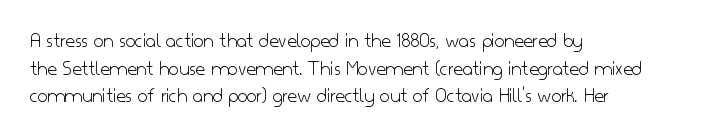
The image shows 21 px text type, upright; set left-aligned, normal line spacing (1.31x), normal letter spacing, not underlined.
